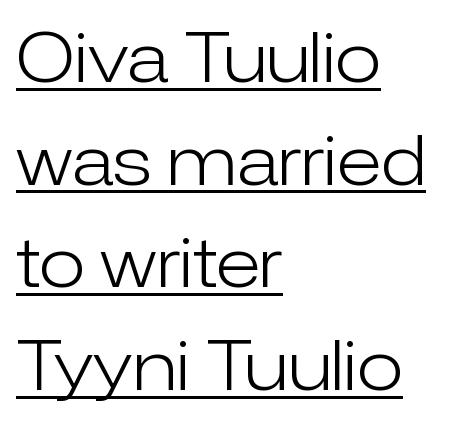
{"serif": "no", "italic": "no", "bold": "no", "weight": "light", "width": "normal", "stroke_contrast": "low", "x_height": "medium", "monospaced": "no", "underline": "yes", "align": "left", "line_spacing": "normal", "line_spacing_ratio": 1.51, "letter_spacing": "normal", "letter_spacing_em": 0.0, "glyph_px": 68}
